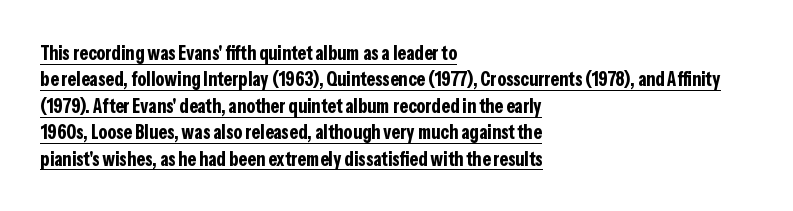
One-word summary of the alignment: left. Normally led — the rows are evenly, conventionally spaced. The glyphs are accompanied by a horizontal stroke just below them. You'd pick this weight for a headline — it's a proper bold. The rendering keeps characters at their native spacing. Tall strokes in this sample are plumb rather than angled.
